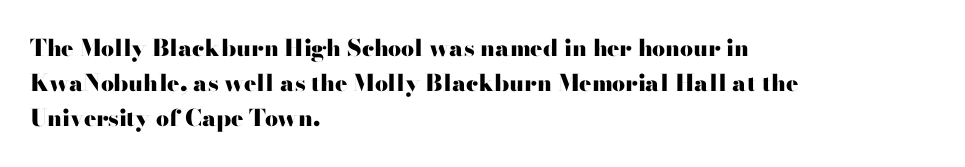
{"italic": "no", "bold": "yes", "underline": "no", "align": "left", "line_spacing": "normal", "line_spacing_ratio": 1.53, "letter_spacing": "normal", "letter_spacing_em": 0.0, "glyph_px": 23}
